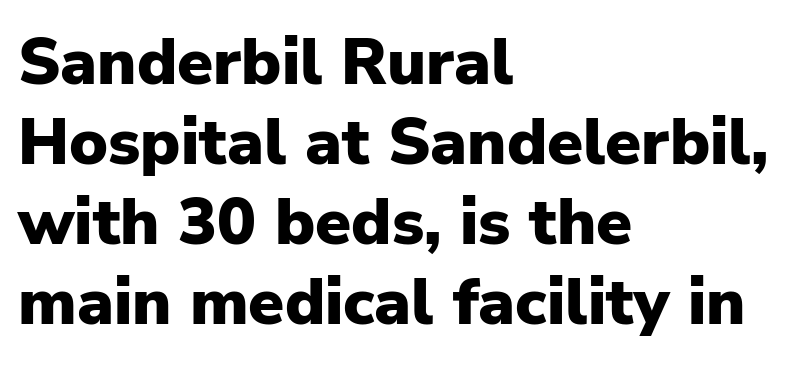
The image shows 65 px heavy sans-serif type, upright; set left-aligned, line spacing 1.23x, normal letter spacing, not underlined; low stroke contrast and a medium x-height.
